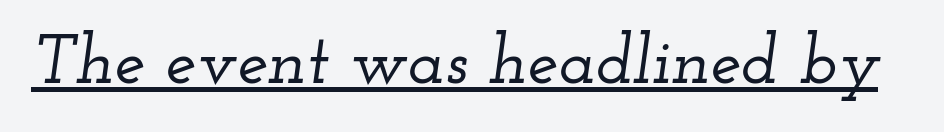
Students, note that the glyphs here touch the page at normal intervals. Are there feet on the stems? There are — it's a serif. The rendering uses the underline text-decoration. Here the designer chose a conventional face with non-uniform glyph widths.
